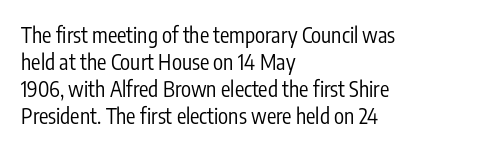
The passage shown is not underscored anywhere. Summary of vertical rhythm: regular, with standard interline spacing. The rag falls on the right side of this text block. Notice how the stems are strictly vertical — no italics here. Vertical stems look standard width or narrower in stroke.
